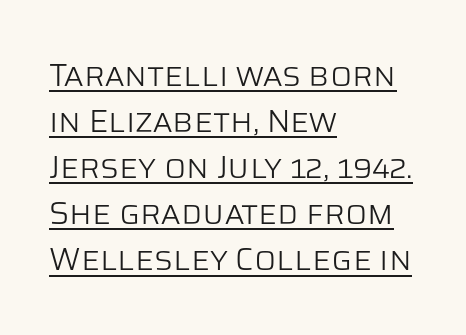
Q: Is the text bold? A: No.
Q: Is the text italic (slanted)? A: No, it is upright.
Q: Is the typeface a serif or a sans-serif typeface? A: Sans-serif.
Q: Is the text underlined? A: Yes.
Q: How is the paragraph aligned? A: Left-aligned.
Q: Is the spacing between letters normal or unusually wide? A: Normal.
Q: Is the spacing between lines tight, normal or loose? A: Normal.
Q: Width (condensed, normal, or wide)? A: Normal.
Q: Stroke contrast? A: Low.
Q: x-height? A: Large.
Q: Monospaced? A: No.
